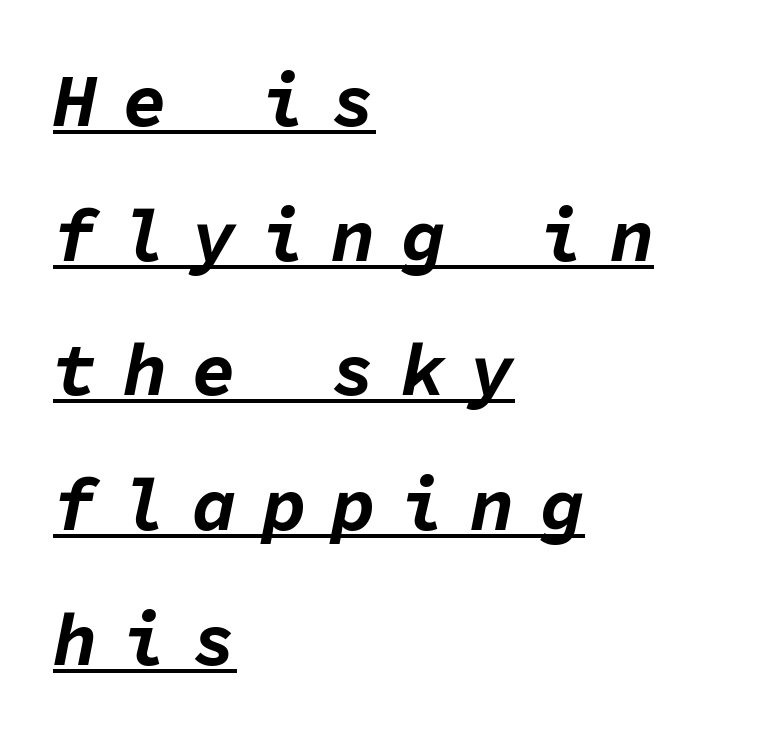
A typesetter would call this monospace, since all characters share one set width. The strokes are fattened all the way to bold. The lines are quadded left. A baseline rule has been typeset under these characters. Students, note that the glyphs here are deliberately spaced far apart. These lines were composed using italics.
